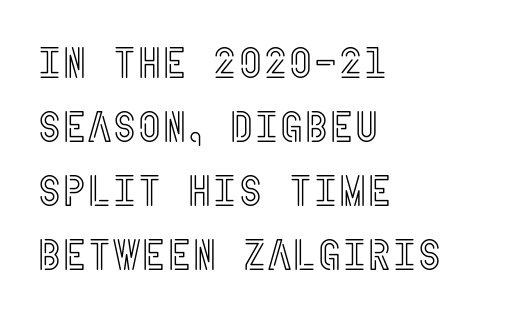
{"italic": "no", "width": "condensed", "x_height": "large", "underline": "no", "align": "left", "line_spacing": "normal", "line_spacing_ratio": 1.49, "letter_spacing": "normal", "letter_spacing_em": 0.0, "glyph_px": 43}
